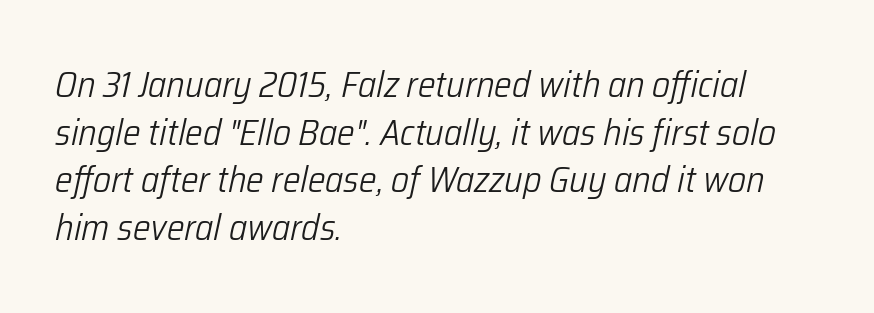
{"italic": "yes", "lean": "right", "slant_degrees": 12, "bold": "no", "weight": "light", "width": "condensed", "stroke_contrast": "low", "x_height": "medium", "monospaced": "no", "underline": "no", "align": "left", "line_spacing": "normal", "line_spacing_ratio": 1.29, "letter_spacing": "normal", "letter_spacing_em": 0.0, "glyph_px": 37}
